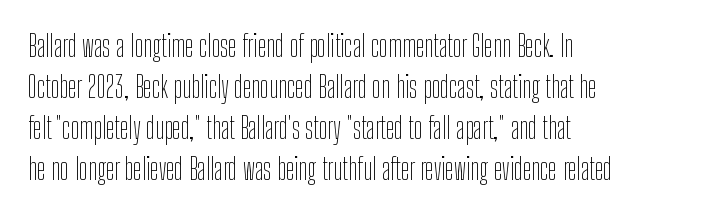
Style check: upright. Proportional: the letters do not fall into vertical columns. Leading: standard. Compared with a centered layout, this one pins lines to the left instead.
